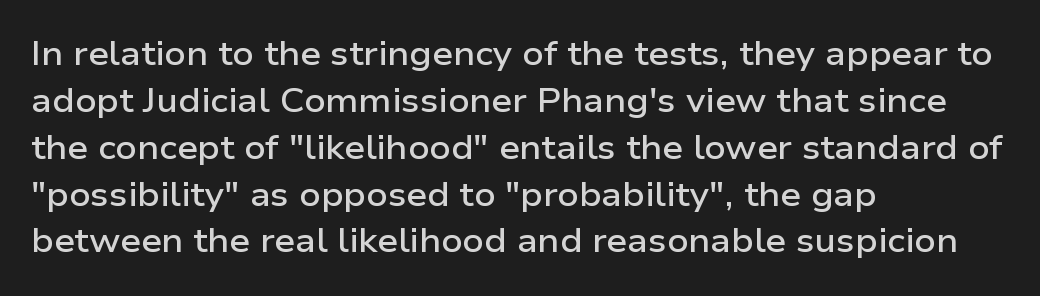
Q: Is the text bold? A: Semi-bold.
Q: Is the text italic (slanted)? A: No, it is upright.
Q: Is the typeface a serif or a sans-serif typeface? A: Sans-serif.
Q: Is the text underlined? A: No.
Q: How is the paragraph aligned? A: Left-aligned.
Q: Is the spacing between letters normal or unusually wide? A: Normal.
Q: Is the spacing between lines tight, normal or loose? A: Normal.
Q: Width (condensed, normal, or wide)? A: Wide.
Q: Stroke contrast? A: Low.
Q: x-height? A: Medium.
Q: Monospaced? A: No.
